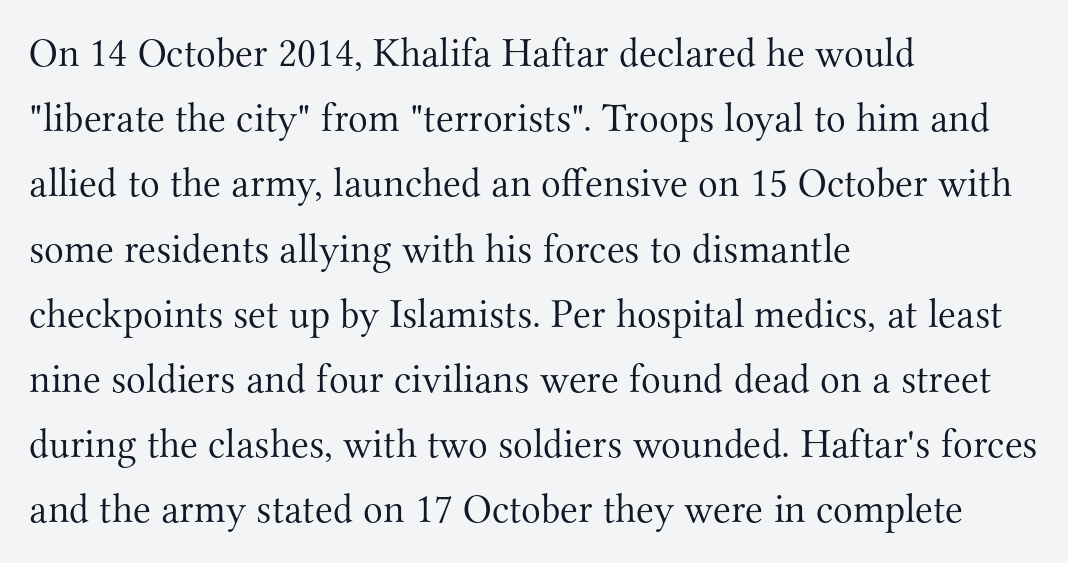
{"serif": "yes", "italic": "no", "bold": "no", "weight": "light", "width": "normal", "stroke_contrast": "medium", "x_height": "small", "monospaced": "no", "underline": "no", "align": "left", "line_spacing": "normal", "line_spacing_ratio": 1.59, "letter_spacing": "normal", "letter_spacing_em": 0.0, "glyph_px": 41}
